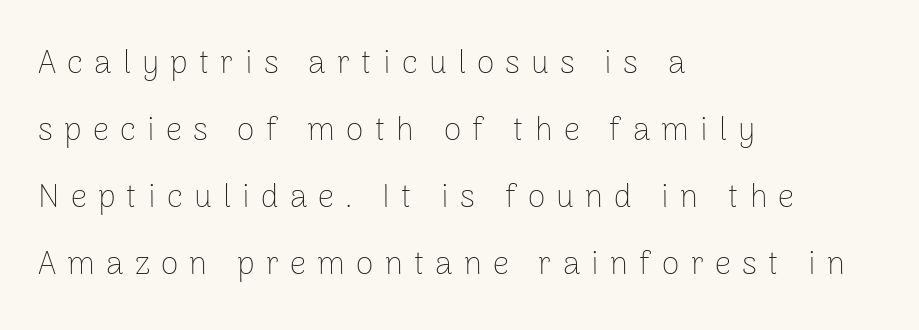
{"serif": "no", "italic": "no", "bold": "no", "weight": "thin", "width": "normal", "stroke_contrast": "low", "x_height": "medium", "monospaced": "no", "underline": "no", "align": "left", "line_spacing": "loose", "line_spacing_ratio": 2.09, "letter_spacing": "wide", "letter_spacing_em": 0.35, "glyph_px": 32}
